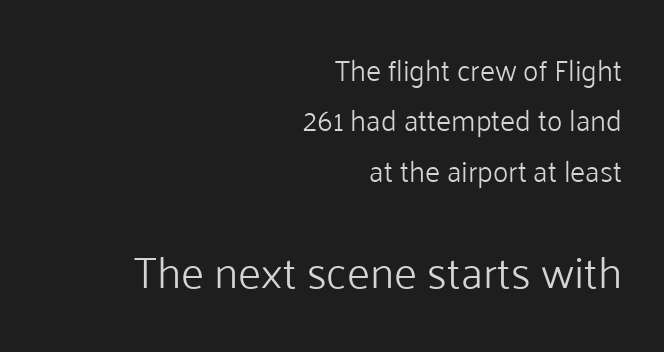
{"serif": "no", "italic": "no", "bold": "no", "weight": "light", "width": "normal", "stroke_contrast": "low", "x_height": "medium", "monospaced": "no", "underline": "no", "align": "right", "line_spacing_ratio": 1.74, "letter_spacing": "normal", "letter_spacing_em": 0.0, "larger_block": "second", "size_ratio": 1.52, "glyph_px": 44}
